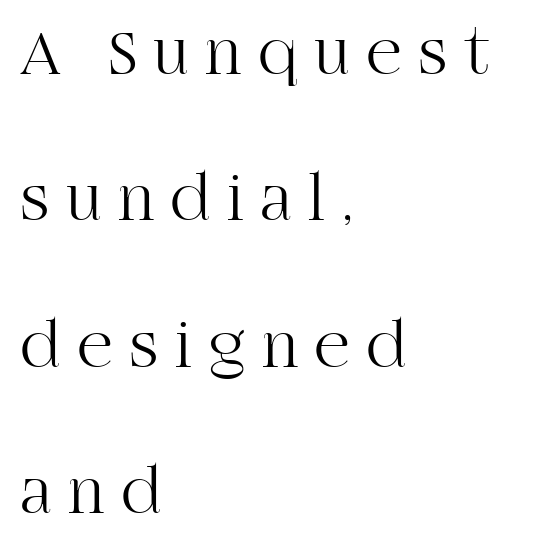
Think standard paragraph weight, or any step lighter than that. The rendering uses natural spacing where letterforms have individual widths. No word sits above an underline. This sample uses expanded letter spacing, leaving extra air between glyphs. Reading down the column, the eye jumps a long way to each next line.
